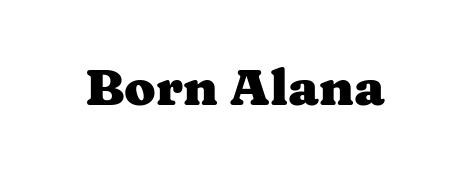
Q: Is the text bold? A: Yes.
Q: Is the text italic (slanted)? A: No, it is upright.
Q: Is the typeface a serif or a sans-serif typeface? A: Serif.
Q: Is the text underlined? A: No.
Q: Is the spacing between letters normal or unusually wide? A: Normal.
Q: Width (condensed, normal, or wide)? A: Wide.
Q: Stroke contrast? A: Medium.
Q: x-height? A: Medium.
Q: Monospaced? A: No.
